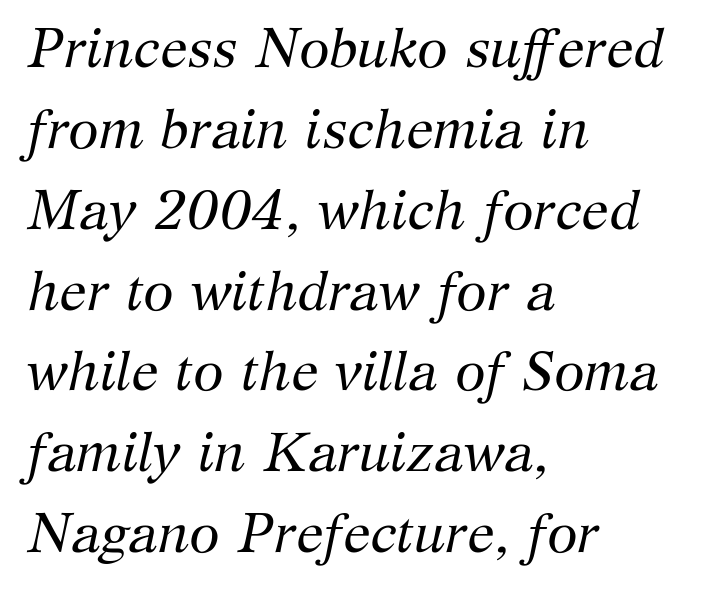
Q: Is the text bold? A: No.
Q: Is the text italic (slanted)? A: Yes, it leans right by about 12 degrees.
Q: Is the typeface a serif or a sans-serif typeface? A: Serif.
Q: Is the text underlined? A: No.
Q: How is the paragraph aligned? A: Left-aligned.
Q: Is the spacing between letters normal or unusually wide? A: Normal.
Q: Is the spacing between lines tight, normal or loose? A: Normal.
Q: Width (condensed, normal, or wide)? A: Normal.
Q: Stroke contrast? A: Medium.
Q: x-height? A: Medium.
Q: Monospaced? A: No.
